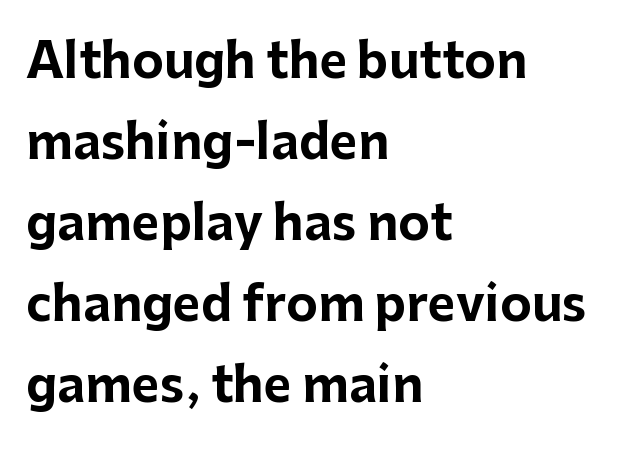
Strong, thick strokes mark this as bold type. A typesetter would call this proportional, since set widths differ per character. The foot of each line stays bare and open. Between one letter and the next there's only the usual sliver of space.
